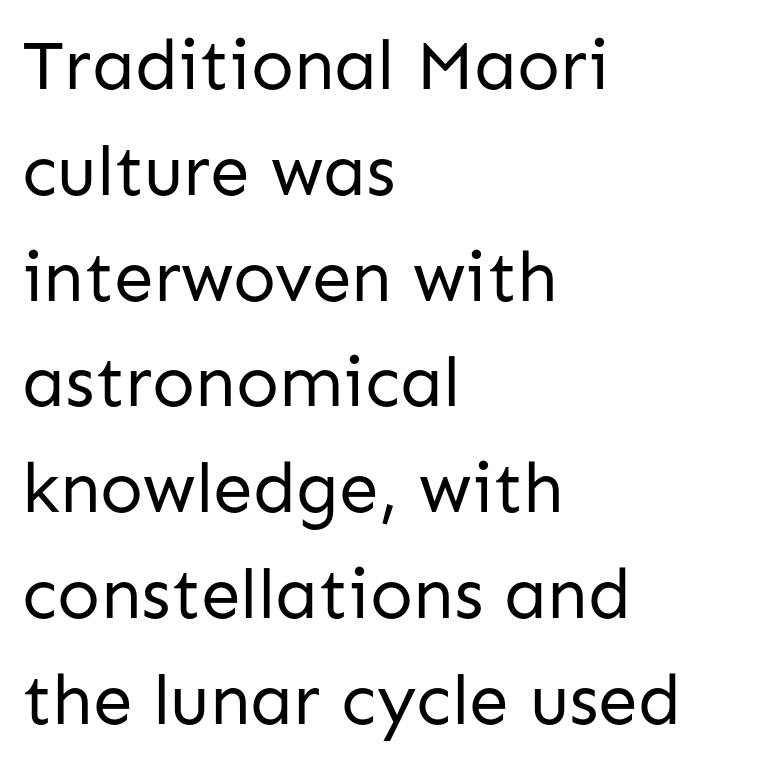
The image shows 71 px regular-weight sans-serif type, upright; set left-aligned, normal line spacing (1.49x), normal letter spacing, not underlined; low stroke contrast and a medium x-height.
